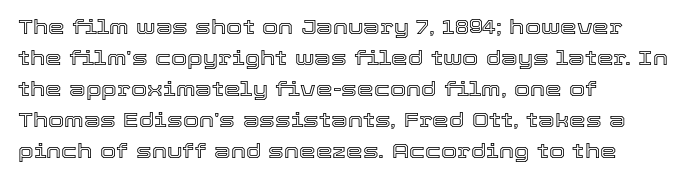
The image shows 21 px text type, upright; set left-aligned, normal line spacing (1.48x), normal letter spacing, not underlined.
